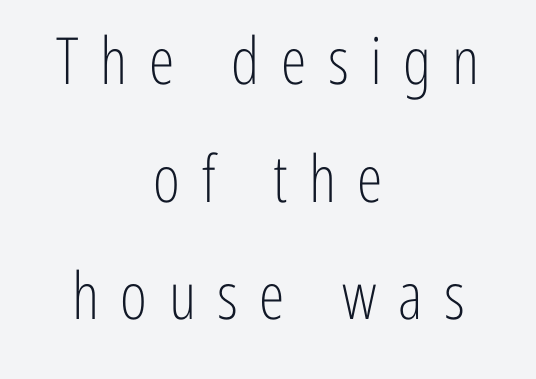
Q: Is the text bold? A: No.
Q: Is the text italic (slanted)? A: No, it is upright.
Q: Is the typeface a serif or a sans-serif typeface? A: Sans-serif.
Q: Is the text underlined? A: No.
Q: How is the paragraph aligned? A: Centered.
Q: Is the spacing between letters normal or unusually wide? A: Unusually wide.
Q: Width (condensed, normal, or wide)? A: Condensed.
Q: Stroke contrast? A: Low.
Q: x-height? A: Medium.
Q: Monospaced? A: No.
